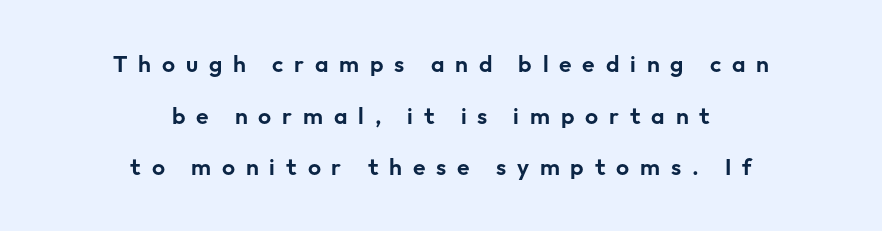
Q: Is the text italic (slanted)? A: No, it is upright.
Q: Is the text underlined? A: No.
Q: How is the paragraph aligned? A: Centered.
Q: Is the spacing between letters normal or unusually wide? A: Unusually wide.
Q: Is the spacing between lines tight, normal or loose? A: Loose.
